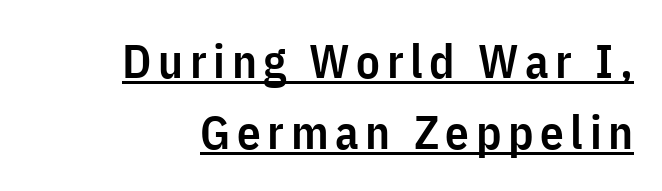
The image shows 47 px semibold, condensed sans-serif type, upright; set right-aligned, normal line spacing (1.51x), underlined; low stroke contrast and a medium x-height.
